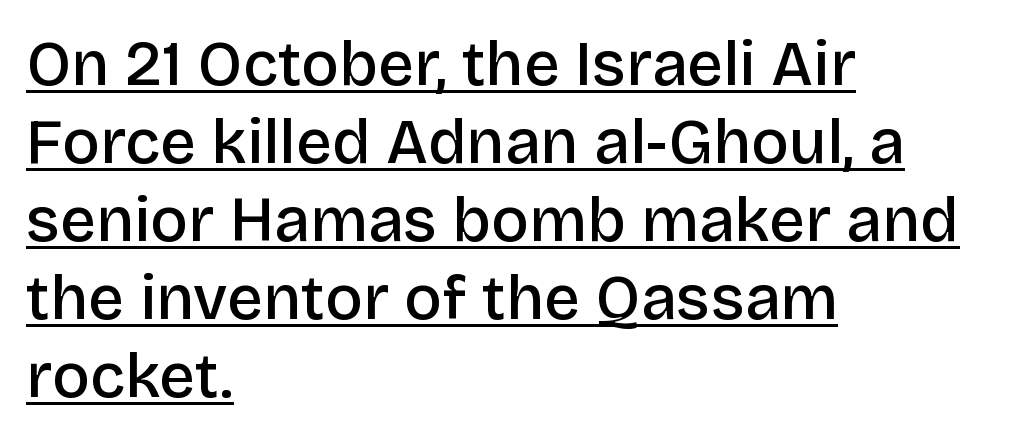
{"serif": "no", "italic": "no", "bold": "semi", "weight": "semibold", "width": "normal", "stroke_contrast": "low", "x_height": "large", "monospaced": "no", "underline": "yes", "align": "left", "line_spacing_ratio": 1.24, "letter_spacing": "normal", "letter_spacing_em": 0.0, "glyph_px": 63}
